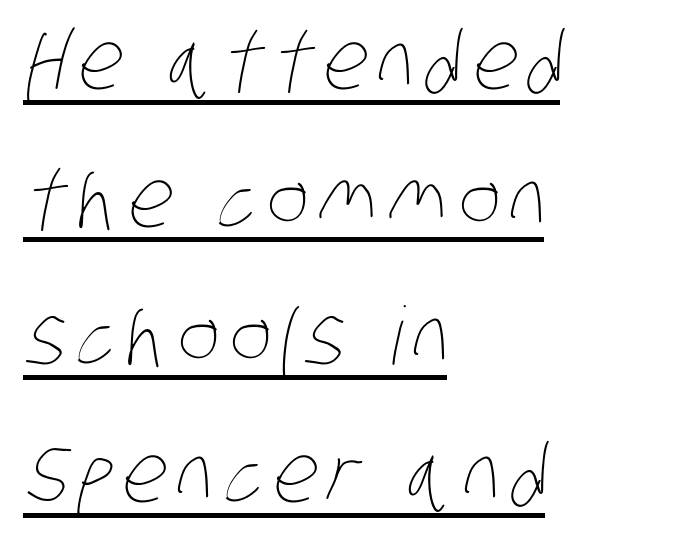
The image shows 80 px thin, condensed type; set left-aligned, line spacing 1.72x, underlined; low stroke contrast and a large x-height.
